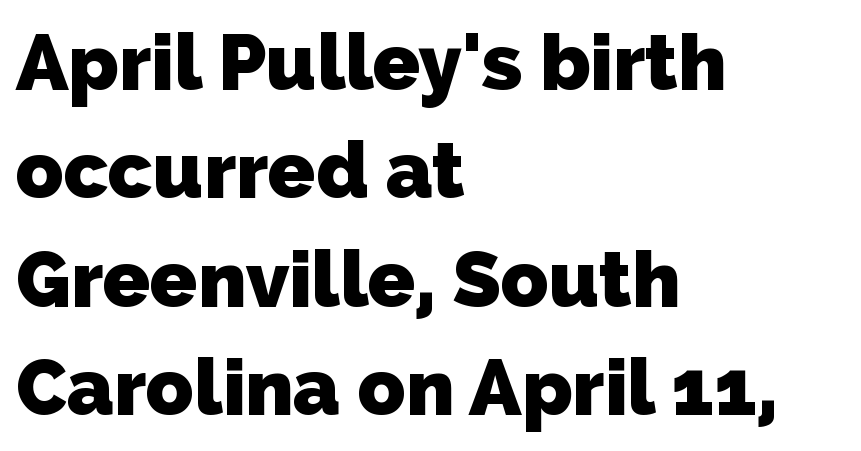
The image shows 78 px heavy sans-serif type; set left-aligned, normal line spacing (1.39x), normal letter spacing, not underlined; low stroke contrast and a medium x-height.
